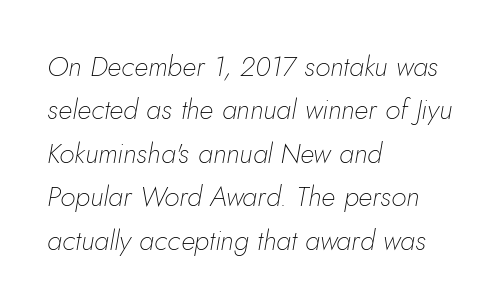
If you drew a ruler down the left edge, every line would touch it. A light-to-regular cut is what we see here. Honestly, there is no underline to notice here at all. Glyph-to-glyph distance matches everyday printed text.
